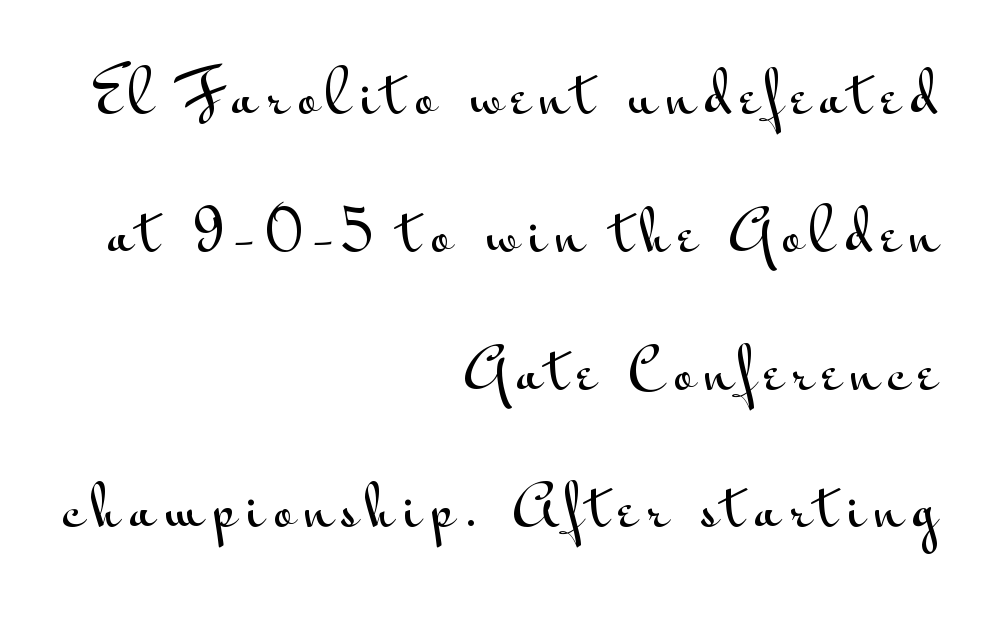
Q: Is the typeface a serif or a sans-serif typeface? A: Sans-serif.
Q: Is the text underlined? A: No.
Q: How is the paragraph aligned? A: Right-aligned.
Q: Is the spacing between lines tight, normal or loose? A: Loose.
Q: Width (condensed, normal, or wide)? A: Wide.
Q: Stroke contrast? A: Medium.
Q: x-height? A: Small.
Q: Monospaced? A: No.
